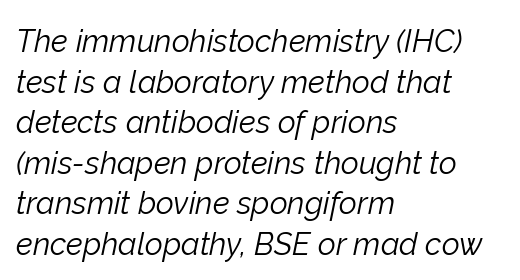
Q: Is the text bold? A: No.
Q: Is the text italic (slanted)? A: Yes, it leans right by about 12 degrees.
Q: Is the text underlined? A: No.
Q: How is the paragraph aligned? A: Left-aligned.
Q: Is the spacing between letters normal or unusually wide? A: Normal.
Q: Is the spacing between lines tight, normal or loose? A: Normal.
Q: Width (condensed, normal, or wide)? A: Normal.
Q: Stroke contrast? A: Low.
Q: x-height? A: Medium.
Q: Monospaced? A: No.
